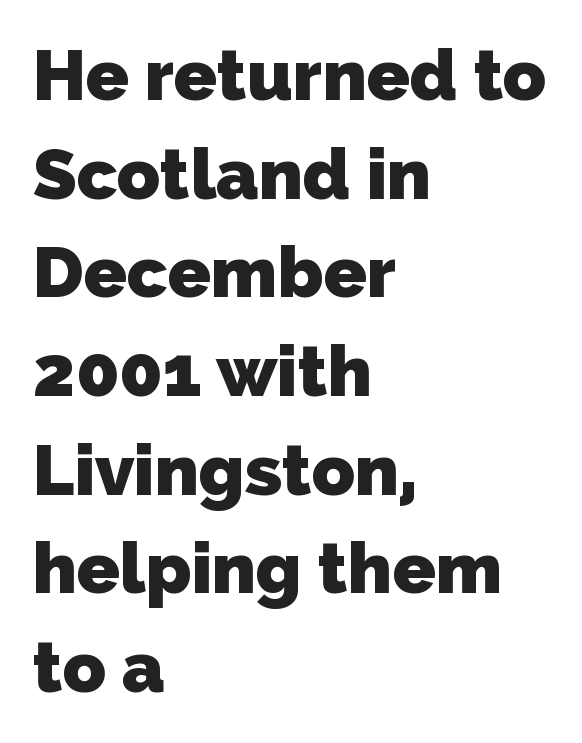
Q: Is the text bold? A: Yes.
Q: Is the typeface a serif or a sans-serif typeface? A: Sans-serif.
Q: Is the text underlined? A: No.
Q: How is the paragraph aligned? A: Left-aligned.
Q: Is the spacing between letters normal or unusually wide? A: Normal.
Q: Is the spacing between lines tight, normal or loose? A: Normal.
Q: Width (condensed, normal, or wide)? A: Normal.
Q: Stroke contrast? A: Low.
Q: x-height? A: Medium.
Q: Monospaced? A: No.
